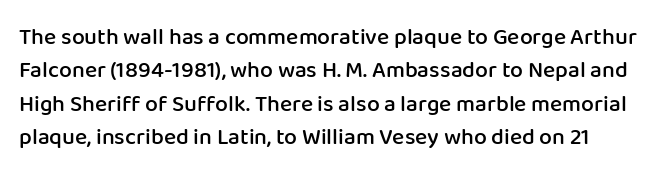
You can tell it's not italic because the verticals are truly vertical. Stroke thickness is moderately raised; the sample reads as semibold. The line texture is even and compact thanks to regular tracking. The string is rendered with underlining switched off. The vertical gap from one line to the next is medium.
